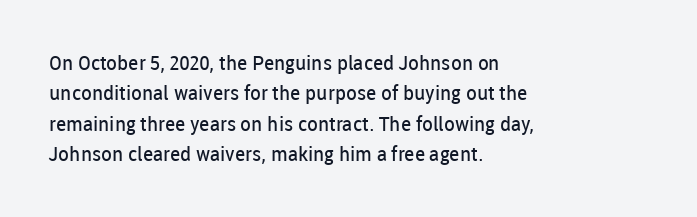
Q: Is the text bold? A: No.
Q: Is the text italic (slanted)? A: No, it is upright.
Q: Is the text underlined? A: No.
Q: How is the paragraph aligned? A: Left-aligned.
Q: Is the spacing between letters normal or unusually wide? A: Normal.
Q: Is the spacing between lines tight, normal or loose? A: Normal.
